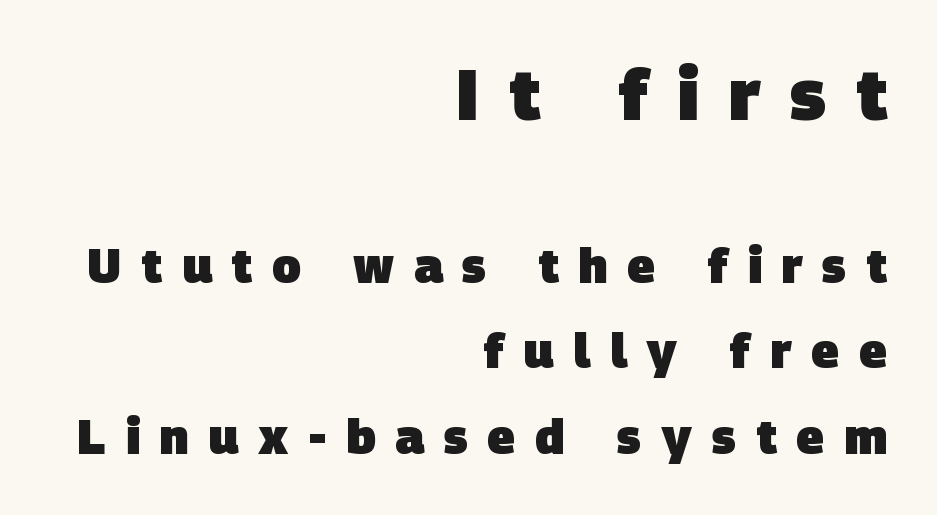
Q: Is the text bold? A: Yes.
Q: Is the typeface a serif or a sans-serif typeface? A: Sans-serif.
Q: Is the text underlined? A: No.
Q: How is the paragraph aligned? A: Right-aligned.
Q: Is the spacing between letters normal or unusually wide? A: Unusually wide.
Q: Which block of text is set in a larger size, the first (top) or the second (bottom)? A: The first (top) one.
Q: Width (condensed, normal, or wide)? A: Normal.
Q: Stroke contrast? A: Low.
Q: x-height? A: Large.
Q: Monospaced? A: No.
